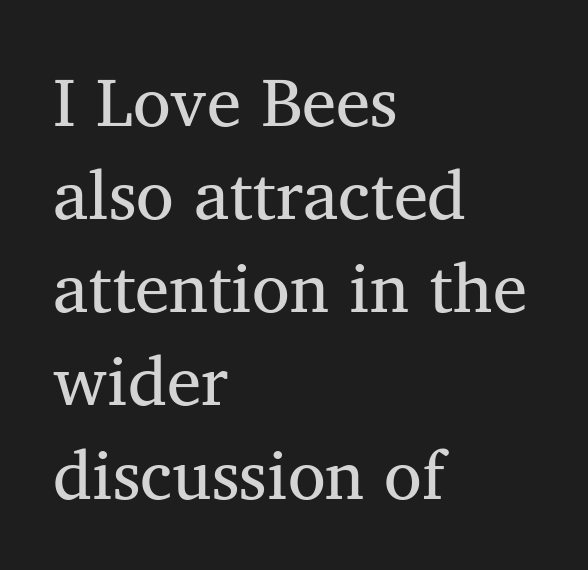
The image shows 69 px regular-weight serif type, upright; set left-aligned, normal line spacing (1.35x), normal letter spacing, not underlined; medium stroke contrast and a medium x-height.
